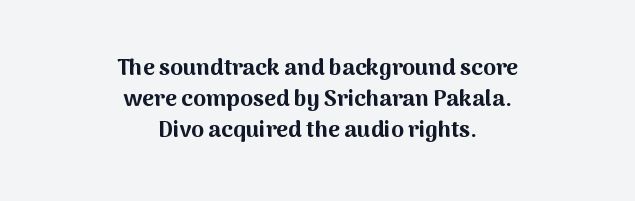
Q: Is the text bold? A: Yes.
Q: Is the text italic (slanted)? A: No, it is upright.
Q: Is the text underlined? A: No.
Q: How is the paragraph aligned? A: Centered.
Q: Is the spacing between letters normal or unusually wide? A: Normal.
Q: Is the spacing between lines tight, normal or loose? A: Normal.
